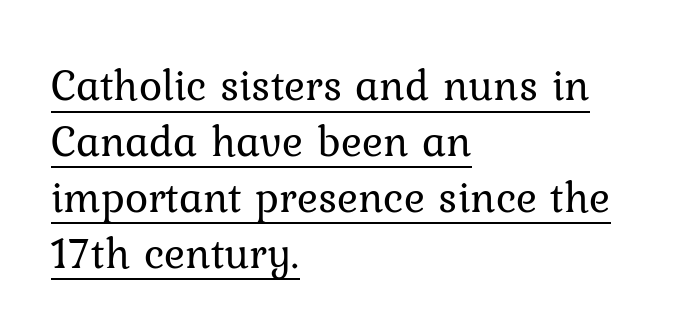
Check where the strokes stop: tiny serifs finish them off. Reading down the column, the eye jumps a familiar distance to each next line. Decoration check: the copy is underlined. Every row of glyphs begins at an identical x-position on the left. Summary of weight: not heavy and not bold.
